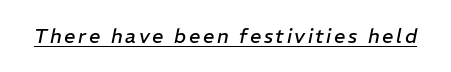
The image shows 20 px text type, italic (leaning right); set underlined.
